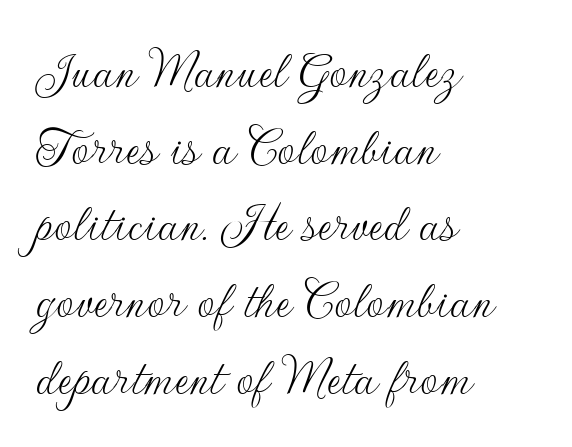
Q: Is the text bold? A: No.
Q: Is the text italic (slanted)? A: Yes.
Q: Is the typeface a serif or a sans-serif typeface? A: Sans-serif.
Q: Is the text underlined? A: No.
Q: How is the paragraph aligned? A: Left-aligned.
Q: Is the spacing between letters normal or unusually wide? A: Normal.
Q: Is the spacing between lines tight, normal or loose? A: Normal.
Q: Width (condensed, normal, or wide)? A: Normal.
Q: Stroke contrast? A: Low.
Q: x-height? A: Small.
Q: Monospaced? A: No.
